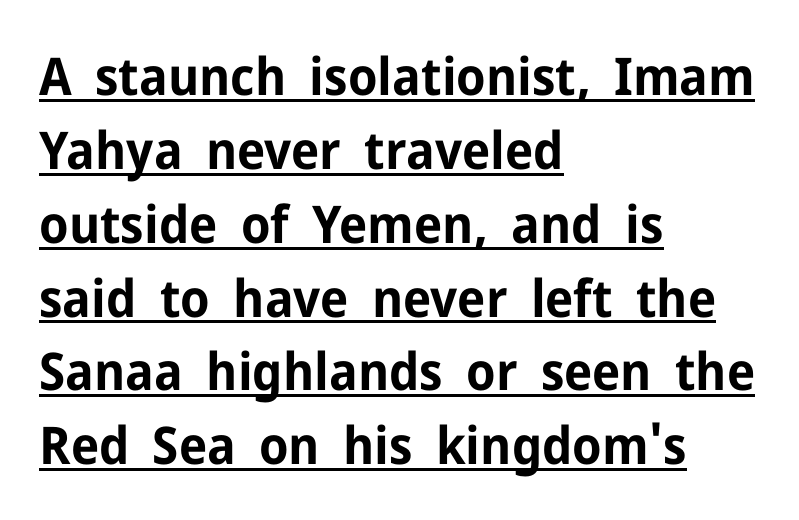
The image shows 52 px bold sans-serif type, upright; set left-aligned, normal line spacing (1.42x), normal letter spacing, underlined; low stroke contrast and a medium x-height.
